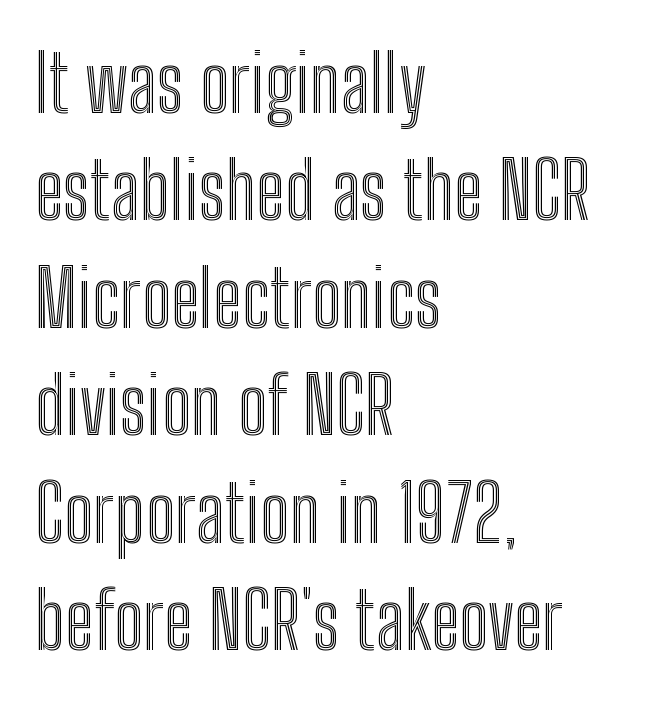
Q: Is the text italic (slanted)? A: No, it is upright.
Q: Is the text underlined? A: No.
Q: How is the paragraph aligned? A: Left-aligned.
Q: Is the spacing between letters normal or unusually wide? A: Normal.
Q: Is the spacing between lines tight, normal or loose? A: Normal.
Q: Width (condensed, normal, or wide)? A: Condensed.
Q: x-height? A: Medium.
Q: Monospaced? A: No.
